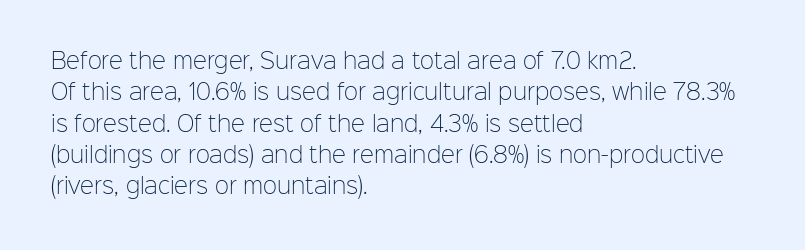
Ordinary non-slanted type is in use. Honestly, the row spacing looks completely unremarkable. These lines keep a tight, regular rhythm from letter to letter. These lines stack with their left ends in a neat column.
